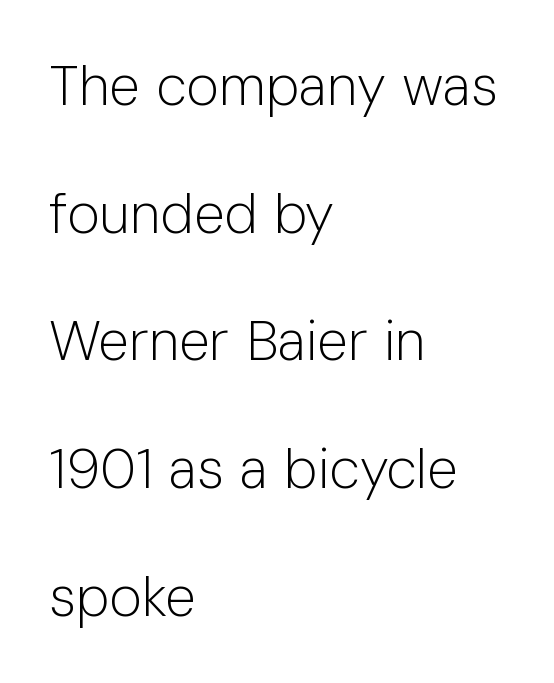
No word sits above an underline. This rendering uses left alignment, leaving the right contour irregular. Rows of type keep a wide berth in the vertical direction. The typeface chosen for these lines omits serifs. Nothing unusual about the tracking: characters are spaced as the font intends. The face looks like a standard text weight, possibly lighter.
